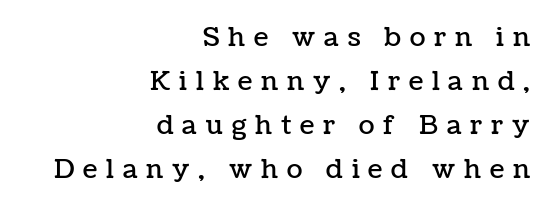
Q: Is the text italic (slanted)? A: No, it is upright.
Q: Is the text underlined? A: No.
Q: How is the paragraph aligned? A: Right-aligned.
Q: Is the spacing between letters normal or unusually wide? A: Unusually wide.
Q: Is the spacing between lines tight, normal or loose? A: Normal.
